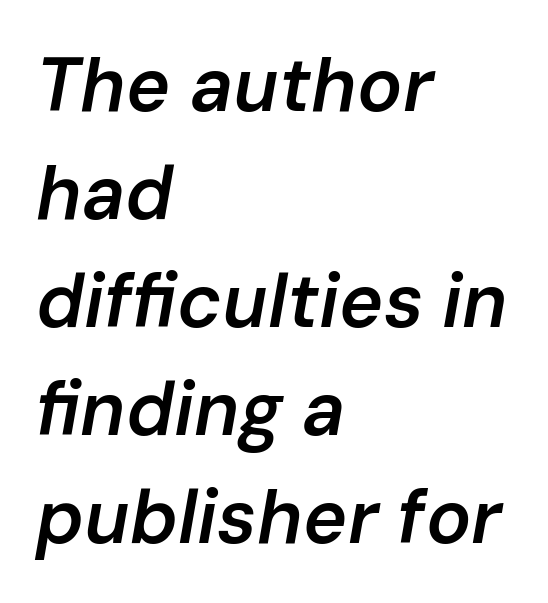
Q: Is the text bold? A: Semi-bold.
Q: Is the text italic (slanted)? A: Yes, it leans right by about 10 degrees.
Q: Is the text underlined? A: No.
Q: How is the paragraph aligned? A: Left-aligned.
Q: Is the spacing between letters normal or unusually wide? A: Normal.
Q: Is the spacing between lines tight, normal or loose? A: Normal.
Q: Width (condensed, normal, or wide)? A: Normal.
Q: Stroke contrast? A: Low.
Q: x-height? A: Medium.
Q: Monospaced? A: No.
